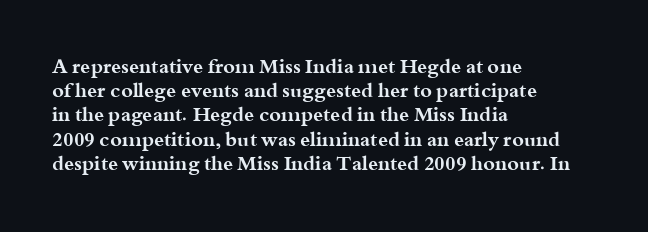
The image shows 20 px bold type, upright; set left-aligned, line spacing 1.21x, normal letter spacing, not underlined.
